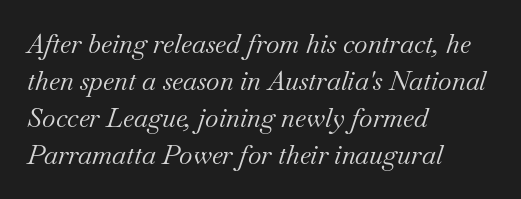
The image shows 26 px text type, italic (leaning right); set left-aligned, normal line spacing (1.42x), normal letter spacing, not underlined.
